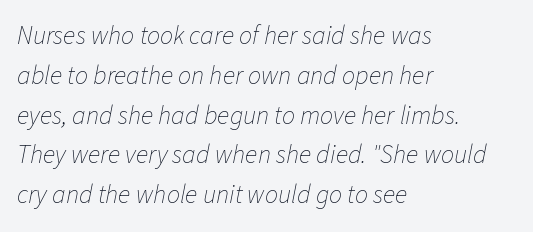
{"italic": "yes", "lean": "right", "slant_degrees": 11, "bold": "no", "underline": "no", "align": "left", "line_spacing": "normal", "line_spacing_ratio": 1.53, "letter_spacing": "normal", "letter_spacing_em": 0.0, "glyph_px": 26}
